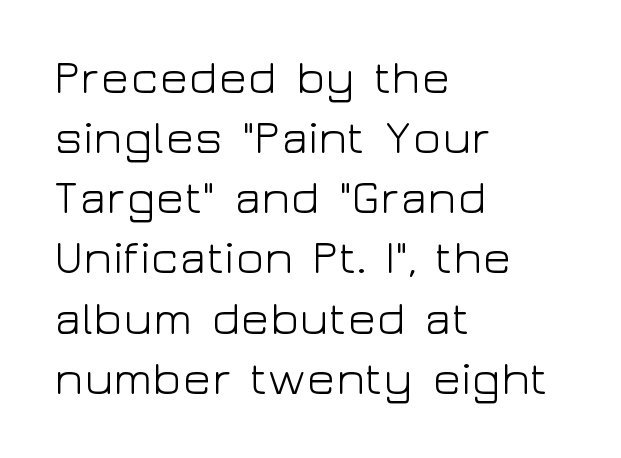
{"serif": "no", "italic": "no", "bold": "no", "weight": "light", "width": "wide", "stroke_contrast": "low", "x_height": "medium", "monospaced": "no", "underline": "no", "align": "left", "line_spacing": "normal", "line_spacing_ratio": 1.28, "letter_spacing": "normal", "letter_spacing_em": 0.0, "glyph_px": 47}
